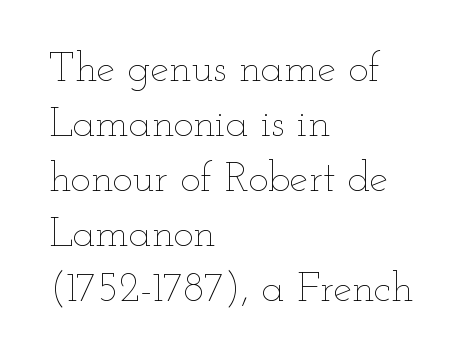
Each row of text sits above clean, open space. A typesetter would call this proportional, since set widths differ per character. What stands out about the letter spacing? Nothing — it is the standard amount. Short and long lines alike share a common starting point at left. Weight: regular or lighter.
